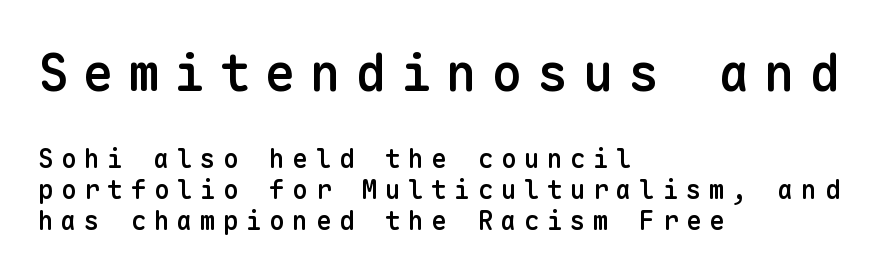
{"serif": "no", "italic": "no", "bold": "semi", "weight": "semibold", "width": "normal", "stroke_contrast": "low", "x_height": "medium", "monospaced": "yes", "underline": "no", "align": "left", "line_spacing_ratio": 1.21, "letter_spacing": "wide", "letter_spacing_em": 0.29, "larger_block": "first", "size_ratio": 1.96, "glyph_px": 51}
